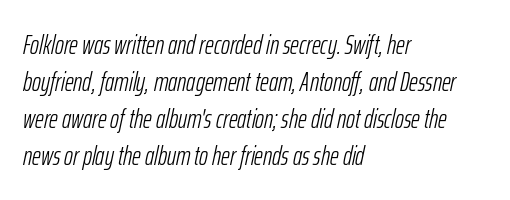
Q: Is the text bold? A: No.
Q: Is the text italic (slanted)? A: Yes, it leans right by about 12 degrees.
Q: Is the text underlined? A: No.
Q: How is the paragraph aligned? A: Left-aligned.
Q: Is the spacing between letters normal or unusually wide? A: Normal.
Q: Is the spacing between lines tight, normal or loose? A: Normal.
